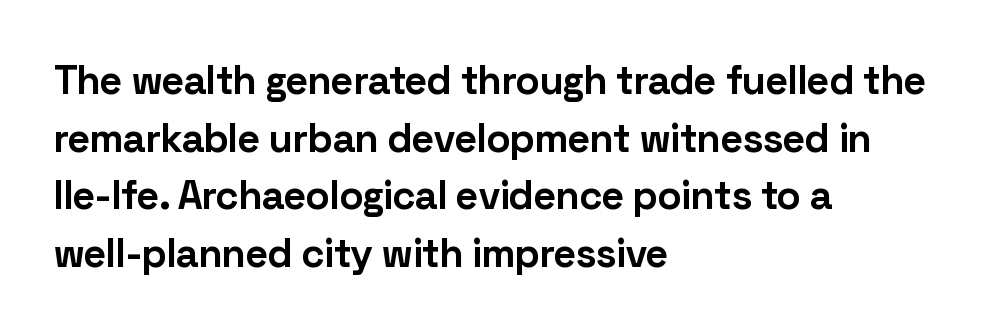
The image shows 40 px bold sans-serif type, upright; set left-aligned, normal line spacing (1.44x), normal letter spacing, not underlined; low stroke contrast and a medium x-height.
